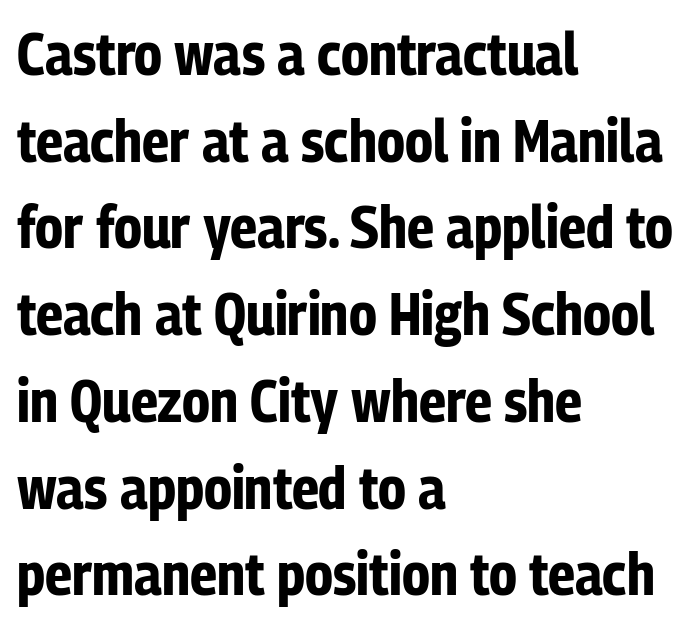
Q: Is the text bold? A: Yes.
Q: Is the text italic (slanted)? A: No, it is upright.
Q: Is the typeface a serif or a sans-serif typeface? A: Sans-serif.
Q: Is the text underlined? A: No.
Q: How is the paragraph aligned? A: Left-aligned.
Q: Is the spacing between letters normal or unusually wide? A: Normal.
Q: Is the spacing between lines tight, normal or loose? A: Normal.
Q: Width (condensed, normal, or wide)? A: Condensed.
Q: Stroke contrast? A: Low.
Q: x-height? A: Medium.
Q: Monospaced? A: No.
